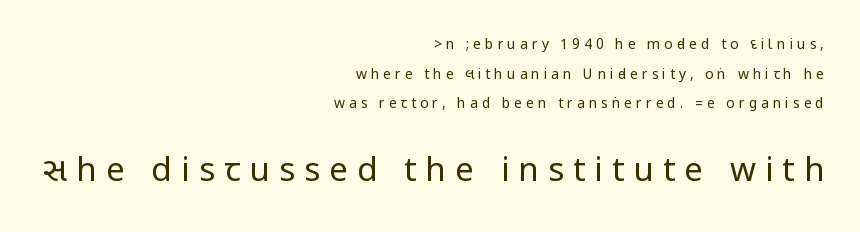
The image shows 33 px regular-weight, condensed sans-serif type, upright; set right-aligned, loose line spacing (2.12x), unusually wide letter spacing (+0.28 em), not underlined; the second (bottom) block is 2.36x larger; low stroke contrast.
